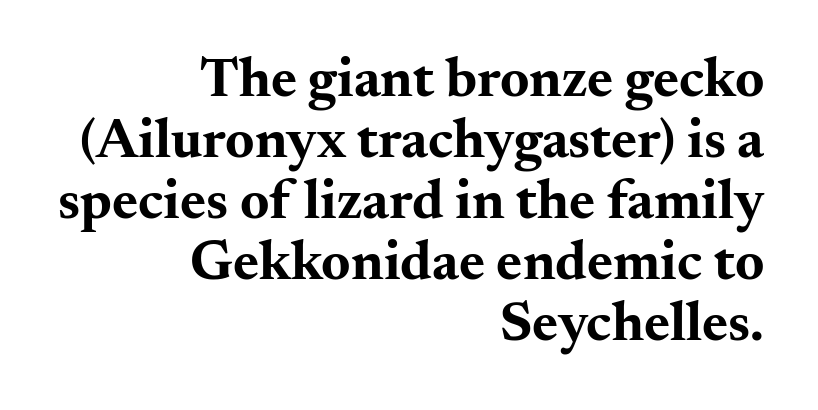
The letters advance in unequal steps, a hallmark of proportional type. The rendering keeps characters at their native spacing. All the whitespace from short lines collects on the left. The words here are not underlined. Tightly led — the rows are bunched. Compared with an ordinary text face, these strokes are far heavier — a full bold.
